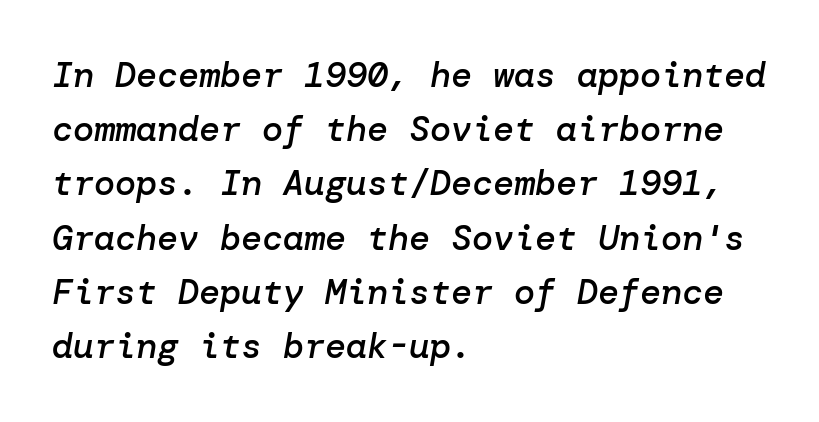
{"italic": "yes", "lean": "right", "slant_degrees": 10, "bold": "semi", "weight": "semibold", "width": "normal", "stroke_contrast": "low", "x_height": "medium", "underline": "no", "align": "left", "line_spacing": "normal", "line_spacing_ratio": 1.55, "letter_spacing": "normal", "letter_spacing_em": 0.0, "glyph_px": 35}
